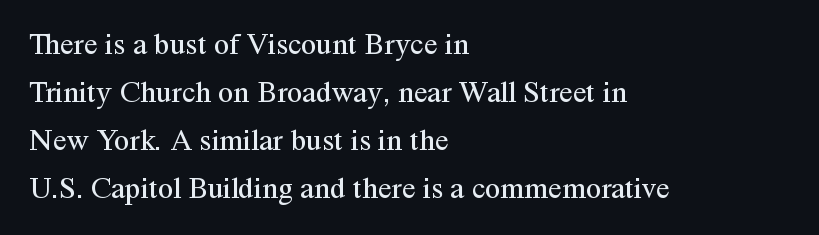
Q: Is the text bold? A: No.
Q: Is the text italic (slanted)? A: No, it is upright.
Q: Is the typeface a serif or a sans-serif typeface? A: Serif.
Q: Is the text underlined? A: No.
Q: How is the paragraph aligned? A: Left-aligned.
Q: Is the spacing between letters normal or unusually wide? A: Normal.
Q: Is the spacing between lines tight, normal or loose? A: Normal.
Q: Width (condensed, normal, or wide)? A: Normal.
Q: Stroke contrast? A: Medium.
Q: x-height? A: Medium.
Q: Monospaced? A: No.
